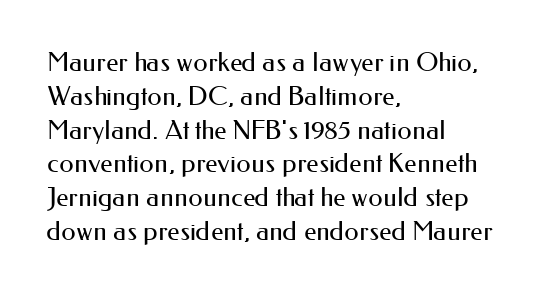
{"italic": "no", "bold": "no", "underline": "no", "align": "left", "line_spacing": "normal", "line_spacing_ratio": 1.3, "letter_spacing": "normal", "letter_spacing_em": 0.0, "glyph_px": 26}
